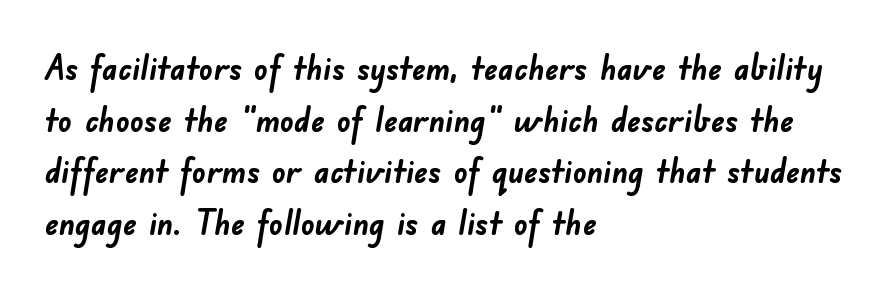
The image shows 34 px semibold sans-serif type; set left-aligned, normal line spacing (1.52x), normal letter spacing, not underlined; low stroke contrast and a small x-height.
